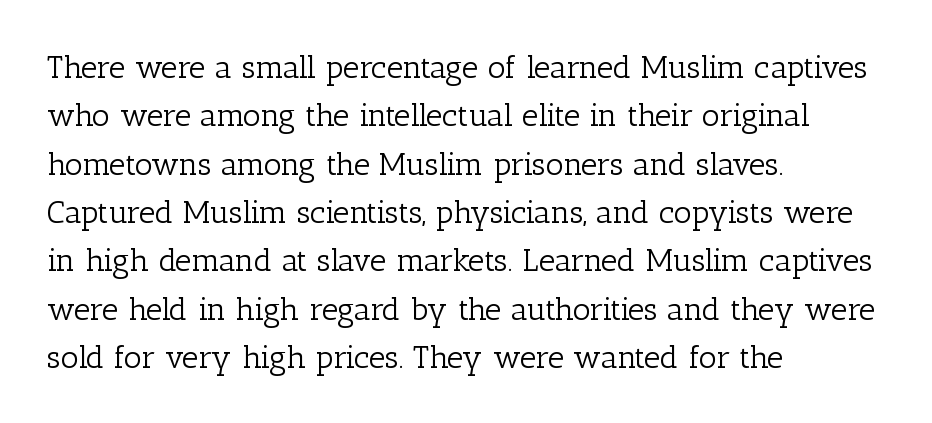
{"serif": "yes", "italic": "no", "bold": "no", "weight": "light", "width": "normal", "stroke_contrast": "low", "x_height": "medium", "monospaced": "no", "underline": "no", "align": "left", "line_spacing": "normal", "line_spacing_ratio": 1.51, "letter_spacing": "normal", "letter_spacing_em": 0.0, "glyph_px": 32}
